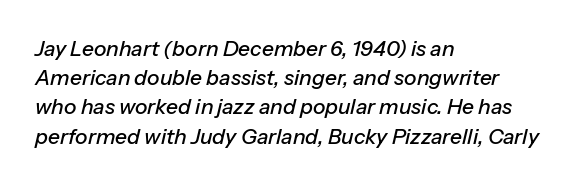
Q: Is the text italic (slanted)? A: Yes, it leans right by about 13 degrees.
Q: Is the text underlined? A: No.
Q: How is the paragraph aligned? A: Left-aligned.
Q: Is the spacing between letters normal or unusually wide? A: Normal.
Q: Is the spacing between lines tight, normal or loose? A: Normal.
